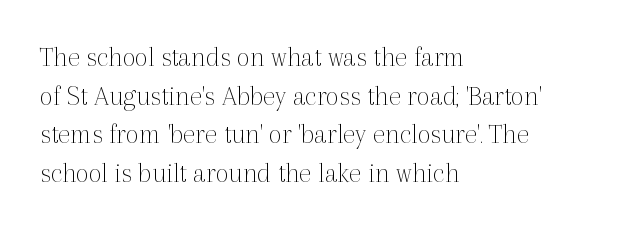
{"serif": "yes", "italic": "no", "bold": "no", "weight": "thin", "width": "normal", "x_height": "medium", "monospaced": "no", "underline": "no", "align": "left", "line_spacing": "normal", "line_spacing_ratio": 1.33, "letter_spacing": "normal", "letter_spacing_em": 0.0, "glyph_px": 29}
